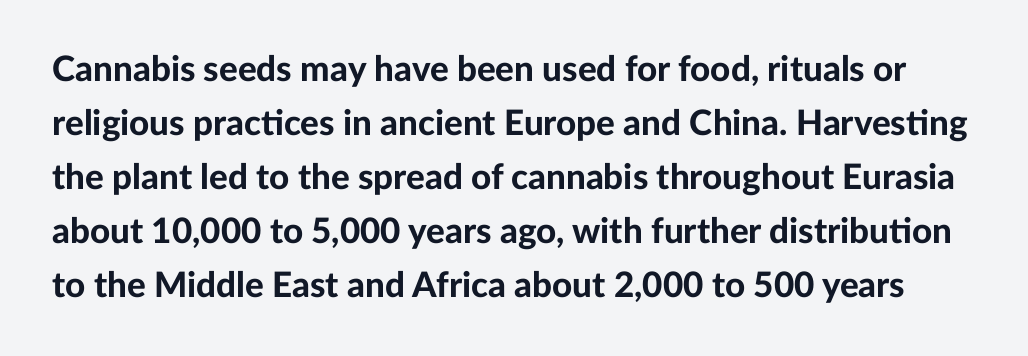
{"serif": "no", "italic": "no", "bold": "yes", "weight": "bold", "width": "normal", "stroke_contrast": "low", "x_height": "medium", "monospaced": "no", "underline": "no", "line_spacing": "normal", "line_spacing_ratio": 1.54, "letter_spacing": "normal", "letter_spacing_em": 0.0, "glyph_px": 35}
